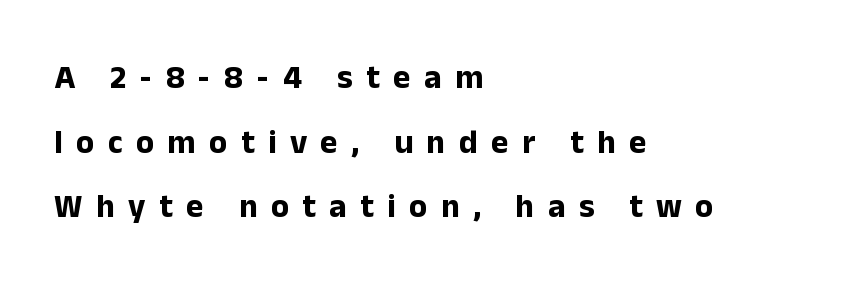
Q: Is the text bold? A: Yes.
Q: Is the text italic (slanted)? A: No, it is upright.
Q: Is the typeface a serif or a sans-serif typeface? A: Sans-serif.
Q: Is the text underlined? A: No.
Q: How is the paragraph aligned? A: Left-aligned.
Q: Is the spacing between letters normal or unusually wide? A: Unusually wide.
Q: Is the spacing between lines tight, normal or loose? A: Loose.
Q: Width (condensed, normal, or wide)? A: Normal.
Q: Stroke contrast? A: Low.
Q: x-height? A: Medium.
Q: Monospaced? A: No.
